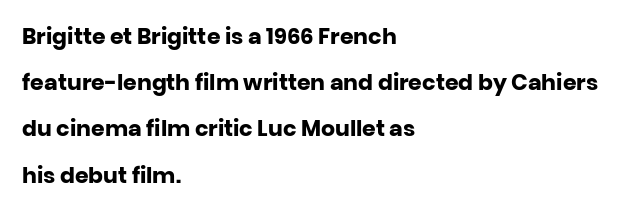
{"italic": "no", "bold": "yes", "underline": "no", "align": "left", "line_spacing": "loose", "line_spacing_ratio": 2.1, "letter_spacing": "normal", "letter_spacing_em": 0.0, "glyph_px": 22}
